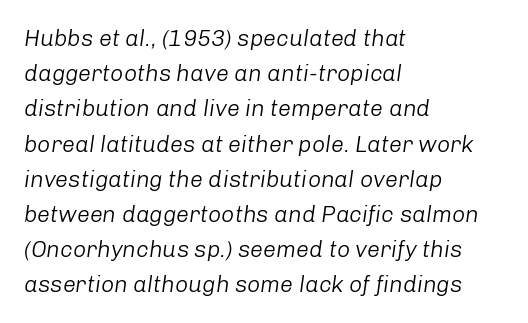
{"italic": "yes", "lean": "right", "slant_degrees": 8, "bold": "no", "underline": "no", "align": "left", "line_spacing": "normal", "line_spacing_ratio": 1.53, "letter_spacing": "normal", "letter_spacing_em": 0.0, "glyph_px": 23}
